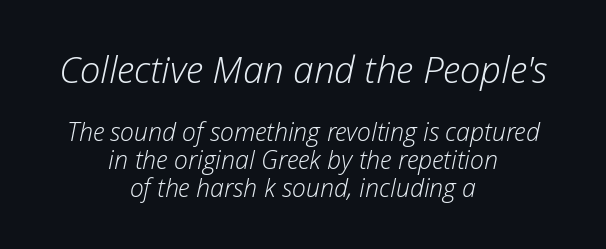
Q: Is the text bold? A: No.
Q: Is the text italic (slanted)? A: Yes, it leans right by about 12 degrees.
Q: Is the text underlined? A: No.
Q: How is the paragraph aligned? A: Centered.
Q: Is the spacing between letters normal or unusually wide? A: Normal.
Q: Is the spacing between lines tight, normal or loose? A: Tight.
Q: Which block of text is set in a larger size, the first (top) or the second (bottom)? A: The first (top) one.
Q: Width (condensed, normal, or wide)? A: Normal.
Q: Stroke contrast? A: Low.
Q: x-height? A: Medium.
Q: Monospaced? A: No.
